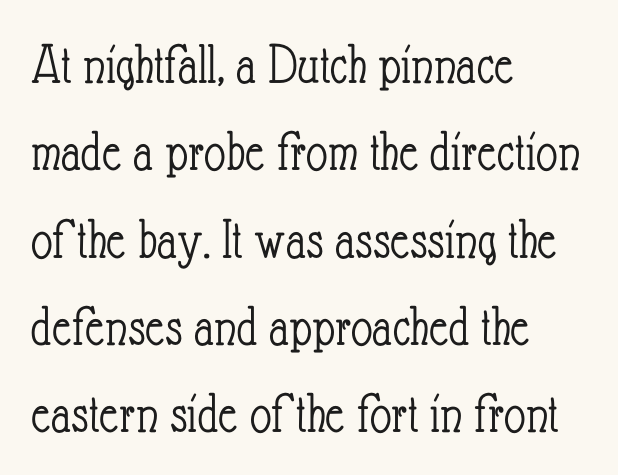
{"italic": "no", "bold": "no", "weight": "light", "width": "condensed", "stroke_contrast": "low", "x_height": "small", "monospaced": "no", "underline": "no", "align": "left", "line_spacing": "normal", "line_spacing_ratio": 1.48, "letter_spacing": "normal", "letter_spacing_em": 0.0, "glyph_px": 59}
